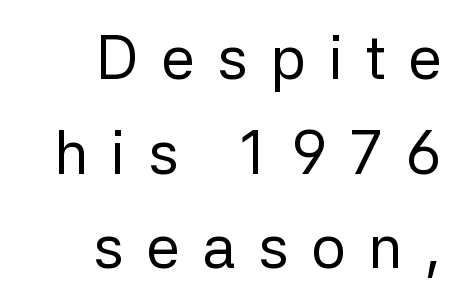
A clean baseline with only descenders dipping below it. Note the varied advance widths — an 'i' is clearly narrower than an 'm'. A quiet, ordinary-to-light weight characterises the typeface. The characters display no serif detailing; their extremities are plain. Visually the block forms a straight wall on the right and a jagged coastline on the left.
